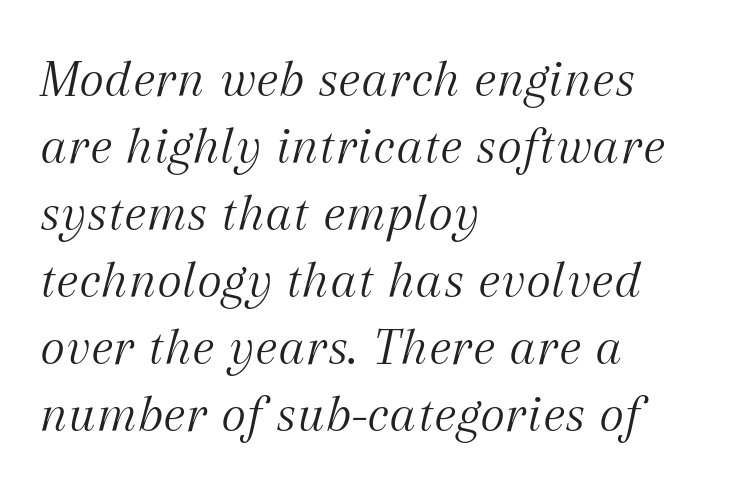
A typesetter would call this proportional, since set widths differ per character. Bare-footed words on every line. The face looks like a standard text weight, possibly lighter. Letterform terminals end in serifs throughout the passage. Reading down the block, your eye returns to a fixed left position each line. The face used here is rendered with its standard letterfit.
